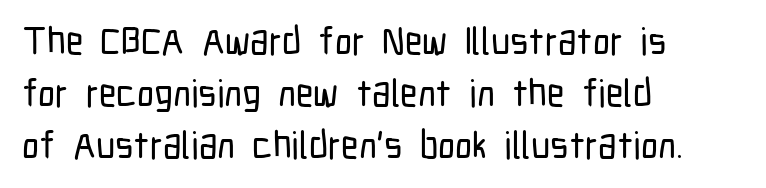
{"serif": "no", "italic": "no", "width": "condensed", "stroke_contrast": "low", "x_height": "medium", "monospaced": "no", "underline": "no", "align": "left", "line_spacing": "normal", "line_spacing_ratio": 1.37, "letter_spacing": "normal", "letter_spacing_em": 0.0, "glyph_px": 38}
